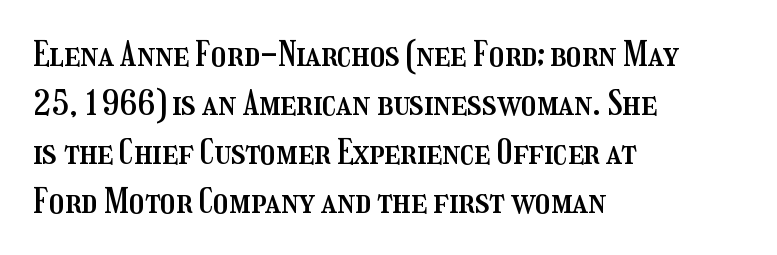
Q: Is the text italic (slanted)? A: No, it is upright.
Q: Is the text underlined? A: No.
Q: How is the paragraph aligned? A: Left-aligned.
Q: Is the spacing between letters normal or unusually wide? A: Normal.
Q: Is the spacing between lines tight, normal or loose? A: Normal.
Q: Width (condensed, normal, or wide)? A: Condensed.
Q: Stroke contrast? A: Medium.
Q: x-height? A: Medium.
Q: Monospaced? A: No.
